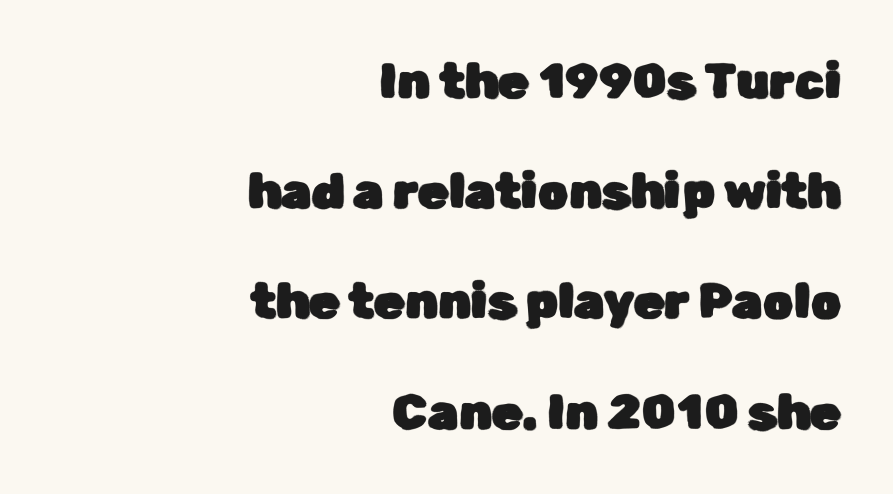
Q: Is the text italic (slanted)? A: No, it is upright.
Q: Is the typeface a serif or a sans-serif typeface? A: Sans-serif.
Q: Is the text underlined? A: No.
Q: How is the paragraph aligned? A: Right-aligned.
Q: Is the spacing between letters normal or unusually wide? A: Normal.
Q: Is the spacing between lines tight, normal or loose? A: Loose.
Q: Width (condensed, normal, or wide)? A: Normal.
Q: Stroke contrast? A: Low.
Q: x-height? A: Medium.
Q: Monospaced? A: No.
